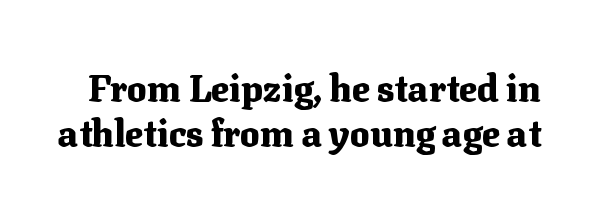
Tracking here is standard; glyphs follow each other at the usual distance. Here the designer chose a conventional face with non-uniform glyph widths. Weight: bold. When letters stand straight like this, we call the style roman or upright. Examine the stroke ends and you'll spot serifs.
